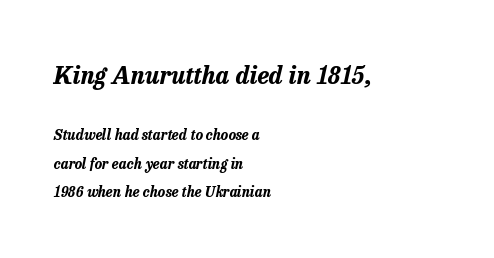
The image shows 24 px bold type, italic (leaning right); set left-aligned, loose line spacing (2.04x), normal letter spacing, not underlined; the first (top) block is 1.71x larger.
